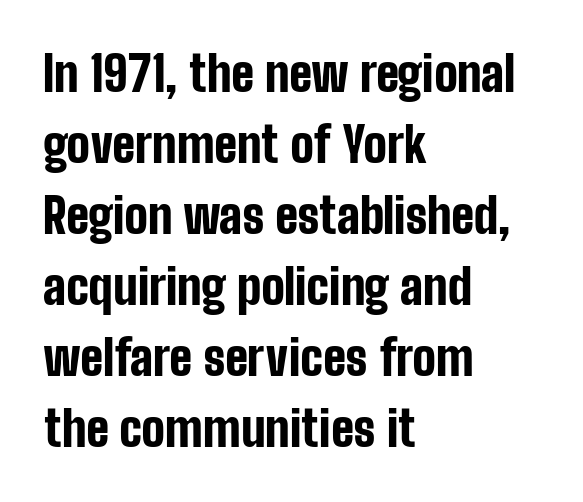
{"serif": "no", "italic": "no", "bold": "yes", "weight": "bold", "width": "condensed", "stroke_contrast": "low", "x_height": "medium", "monospaced": "no", "underline": "no", "align": "left", "line_spacing": "normal", "line_spacing_ratio": 1.45, "letter_spacing": "normal", "letter_spacing_em": 0.0, "glyph_px": 49}
